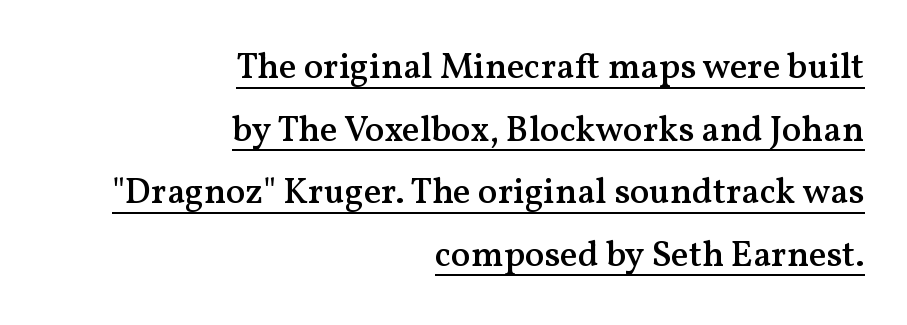
{"serif": "yes", "italic": "no", "bold": "semi", "weight": "semibold", "width": "normal", "stroke_contrast": "medium", "x_height": "medium", "monospaced": "no", "underline": "yes", "align": "right", "line_spacing_ratio": 1.74, "letter_spacing": "normal", "letter_spacing_em": 0.0, "glyph_px": 36}
